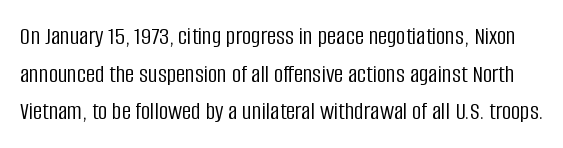
The image shows 26 px text type, upright; set normal line spacing (1.45x), normal letter spacing, not underlined.
